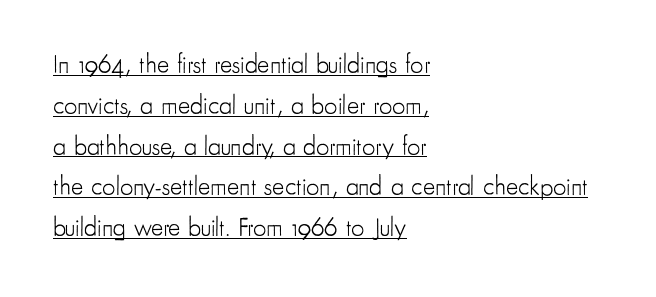
{"italic": "no", "bold": "no", "underline": "yes", "align": "left", "line_spacing": "normal", "line_spacing_ratio": 1.57, "letter_spacing": "normal", "letter_spacing_em": 0.0, "glyph_px": 26}
